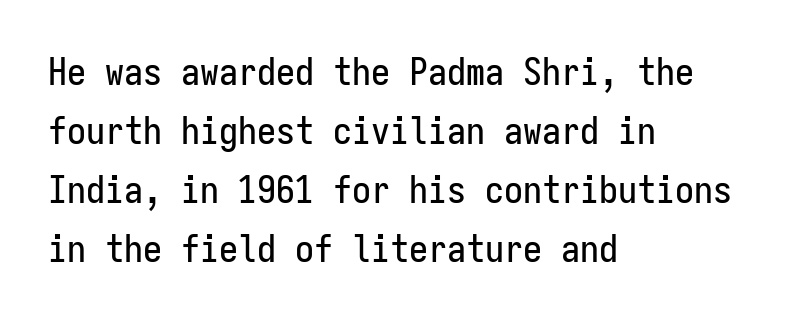
Q: Is the text italic (slanted)? A: No, it is upright.
Q: Is the typeface a serif or a sans-serif typeface? A: Sans-serif.
Q: Is the text underlined? A: No.
Q: How is the paragraph aligned? A: Left-aligned.
Q: Is the spacing between letters normal or unusually wide? A: Normal.
Q: Is the spacing between lines tight, normal or loose? A: Normal.
Q: Width (condensed, normal, or wide)? A: Condensed.
Q: Stroke contrast? A: Low.
Q: x-height? A: Medium.
Q: Monospaced? A: Yes.
